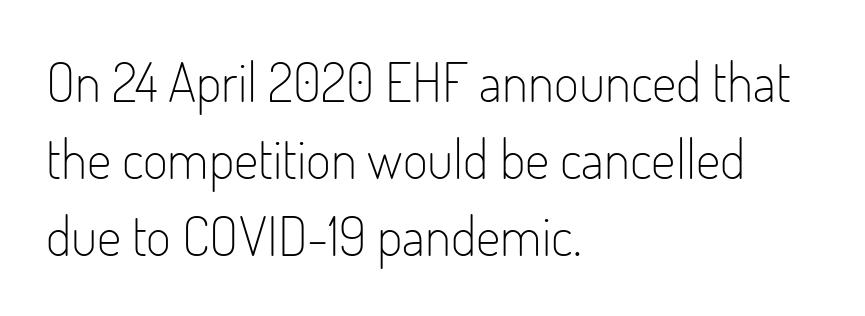
The image shows 54 px light, condensed sans-serif type, upright; set left-aligned, normal line spacing (1.43x), normal letter spacing, not underlined; low stroke contrast and a small x-height.
